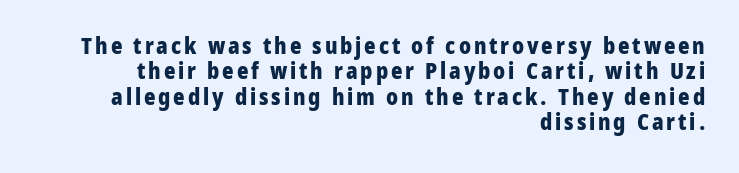
Q: Is the text bold? A: Yes.
Q: Is the text italic (slanted)? A: No, it is upright.
Q: Is the text underlined? A: No.
Q: How is the paragraph aligned? A: Right-aligned.
Q: Is the spacing between lines tight, normal or loose? A: Tight.
